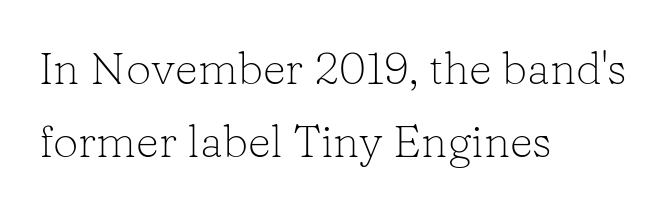
The image shows 45 px light serif type, upright; set left-aligned, normal line spacing (1.63x), normal letter spacing, not underlined; low stroke contrast and a medium x-height.
